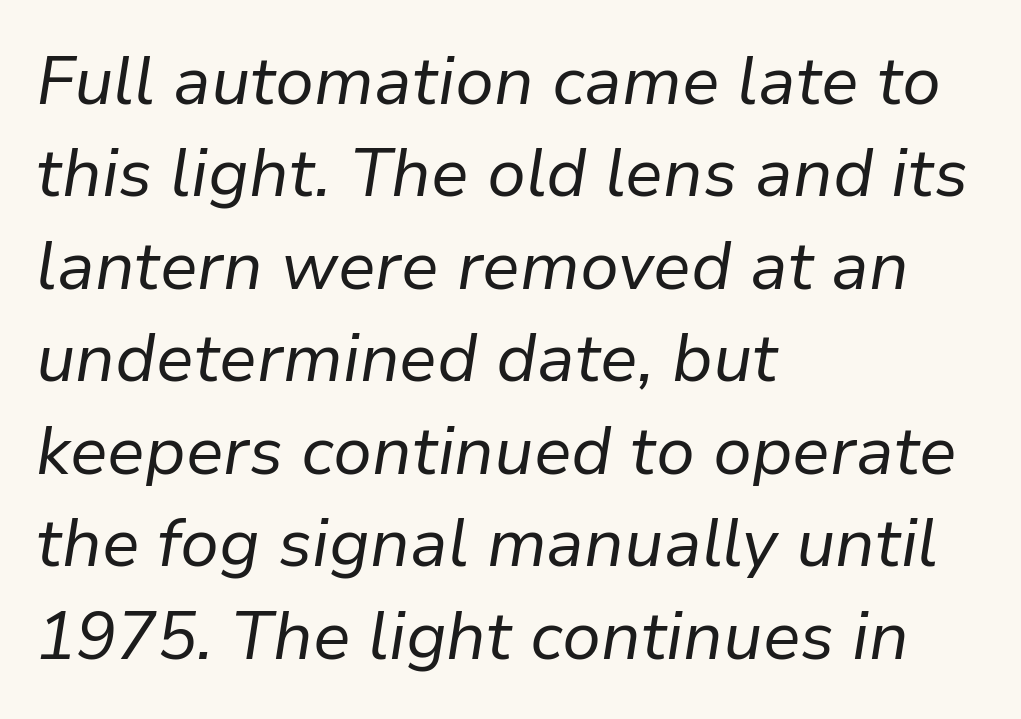
Q: Is the text bold? A: No.
Q: Is the text italic (slanted)? A: Yes, it leans right by about 9 degrees.
Q: Is the text underlined? A: No.
Q: How is the paragraph aligned? A: Left-aligned.
Q: Is the spacing between letters normal or unusually wide? A: Normal.
Q: Is the spacing between lines tight, normal or loose? A: Normal.
Q: Width (condensed, normal, or wide)? A: Normal.
Q: Stroke contrast? A: Low.
Q: x-height? A: Medium.
Q: Monospaced? A: No.
